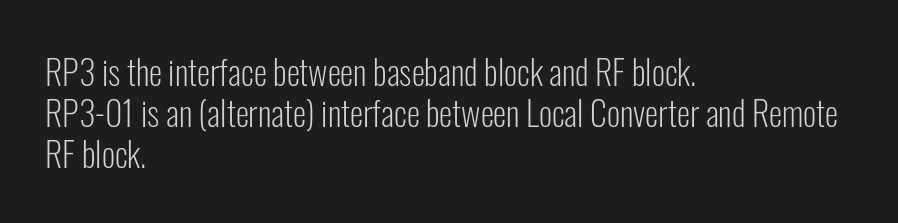
{"serif": "no", "italic": "no", "bold": "no", "weight": "light", "width": "condensed", "stroke_contrast": "low", "x_height": "medium", "monospaced": "no", "underline": "no", "align": "left", "line_spacing_ratio": 1.2, "letter_spacing": "normal", "letter_spacing_em": 0.0, "glyph_px": 34}
